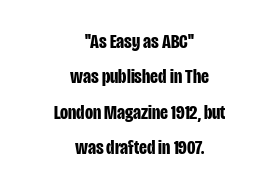
{"italic": "no", "bold": "yes", "underline": "no", "align": "center", "line_spacing": "normal", "line_spacing_ratio": 1.68, "letter_spacing": "normal", "letter_spacing_em": 0.0, "glyph_px": 21}
